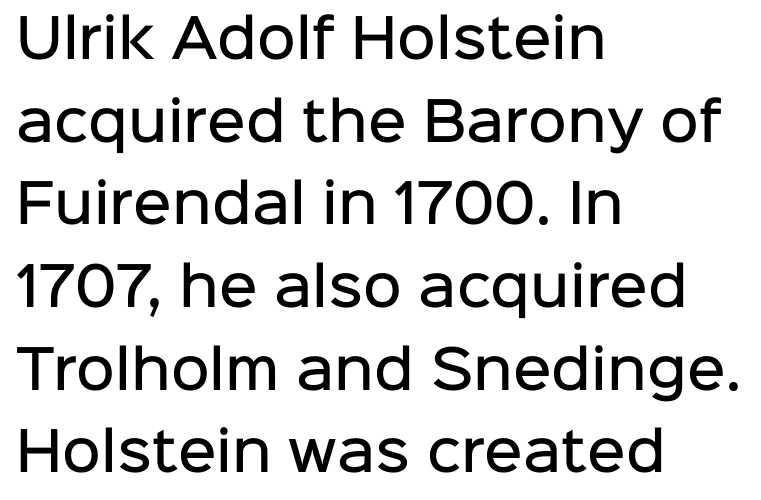
Each letter keeps its own natural width here, so spacing adapts to shape. Honestly, the letter spacing is just normal — you wouldn't notice it. A semibold gives these letters moderate extra thickness, short of bold. Where is the straight margin? On the left.
